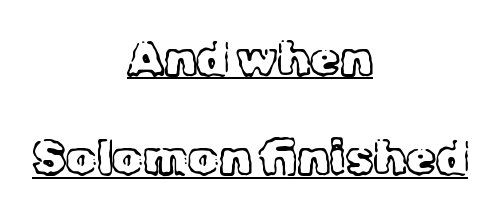
The image shows 48 px light serif type, upright; set centered, loose line spacing (2.07x), normal letter spacing, underlined; a medium x-height.
